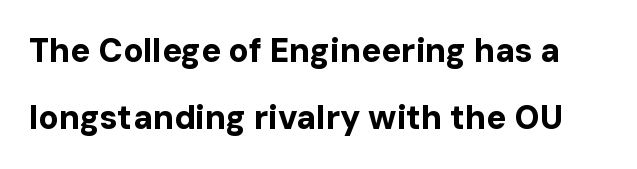
{"serif": "no", "italic": "no", "bold": "yes", "weight": "bold", "width": "normal", "stroke_contrast": "low", "x_height": "medium", "monospaced": "no", "underline": "no", "line_spacing": "loose", "line_spacing_ratio": 2.03, "letter_spacing": "normal", "letter_spacing_em": 0.0, "glyph_px": 33}
